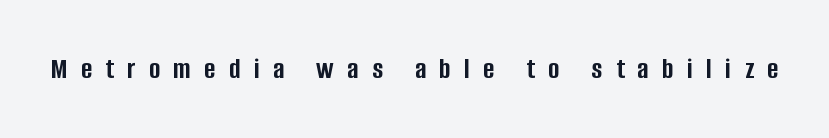
Q: Is the text bold? A: Yes.
Q: Is the text italic (slanted)? A: No, it is upright.
Q: Is the typeface a serif or a sans-serif typeface? A: Sans-serif.
Q: Is the text underlined? A: No.
Q: Is the spacing between letters normal or unusually wide? A: Unusually wide.
Q: Width (condensed, normal, or wide)? A: Condensed.
Q: Stroke contrast? A: Low.
Q: x-height? A: Large.
Q: Monospaced? A: No.
